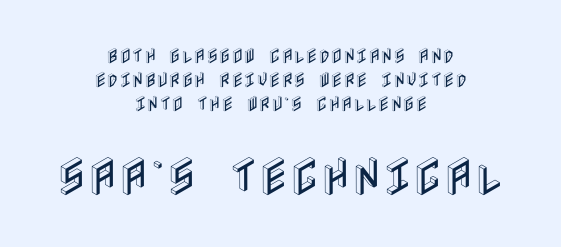
Q: Is the text italic (slanted)? A: No, it is upright.
Q: Is the text underlined? A: No.
Q: How is the paragraph aligned? A: Centered.
Q: Is the spacing between letters normal or unusually wide? A: Normal.
Q: Is the spacing between lines tight, normal or loose? A: Normal.
Q: Which block of text is set in a larger size, the first (top) or the second (bottom)? A: The second (bottom) one.
Q: Width (condensed, normal, or wide)? A: Condensed.
Q: x-height? A: Large.
